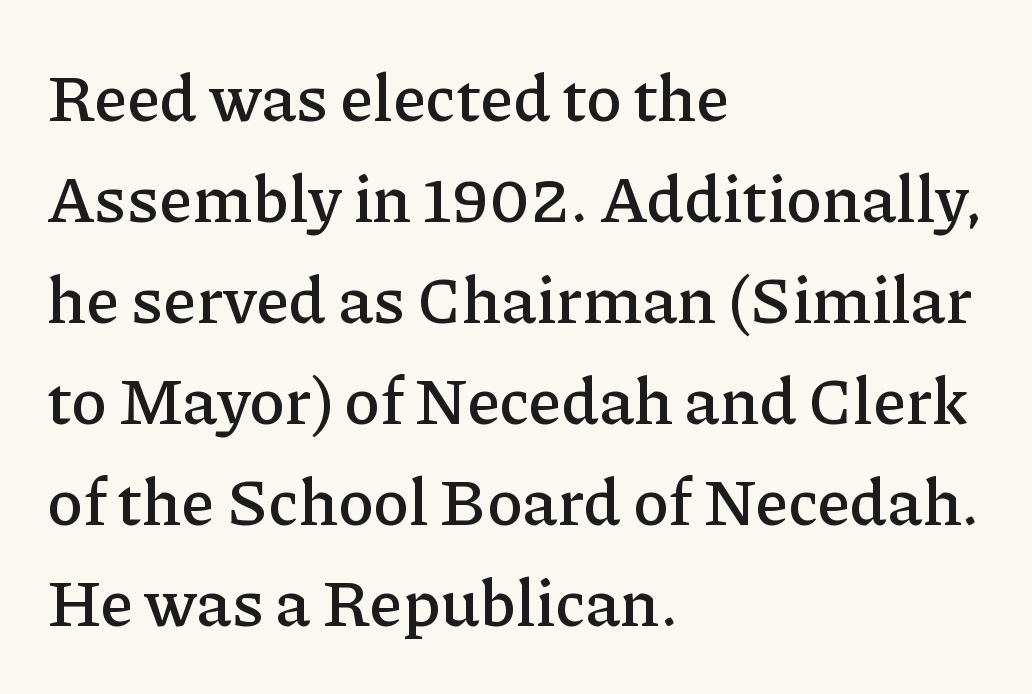
The image shows 66 px serif type, upright; set left-aligned, normal line spacing (1.53x), normal letter spacing, not underlined; low stroke contrast and a medium x-height.
